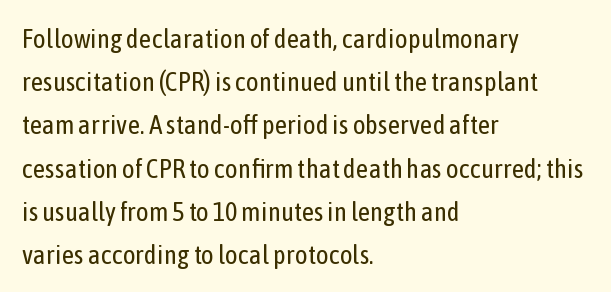
{"italic": "no", "bold": "no", "underline": "no", "align": "left", "line_spacing": "normal", "line_spacing_ratio": 1.6, "letter_spacing": "normal", "letter_spacing_em": 0.0, "glyph_px": 27}
